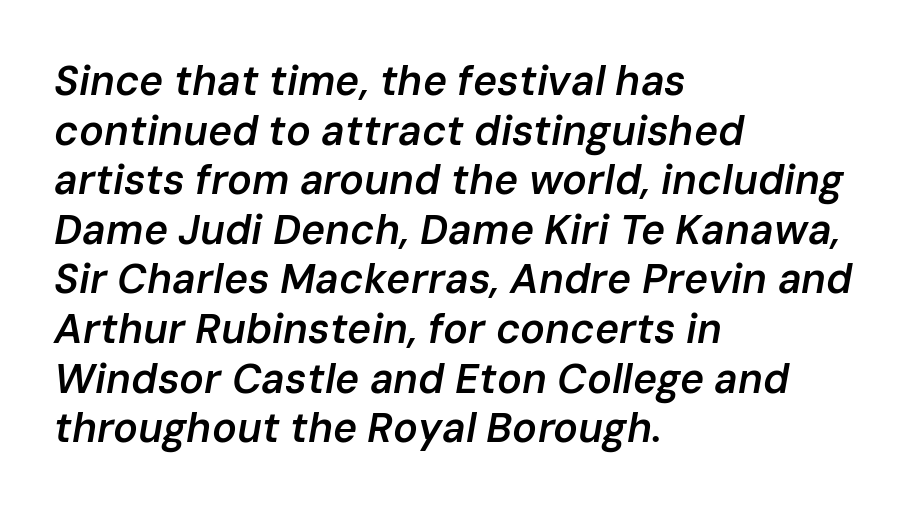
Q: Is the text bold? A: Semi-bold.
Q: Is the text italic (slanted)? A: Yes, it leans right by about 10 degrees.
Q: Is the text underlined? A: No.
Q: How is the paragraph aligned? A: Left-aligned.
Q: Is the spacing between letters normal or unusually wide? A: Normal.
Q: Width (condensed, normal, or wide)? A: Normal.
Q: Stroke contrast? A: Low.
Q: x-height? A: Medium.
Q: Monospaced? A: No.
